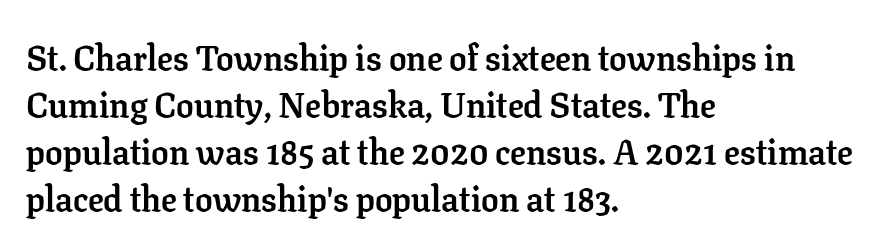
Letter spacing: default. The letters stand upright; this is a roman face. The font is running at its bold setting. Casual observation: everything's shoved over to the left. This rendering features lettering with no underline.
